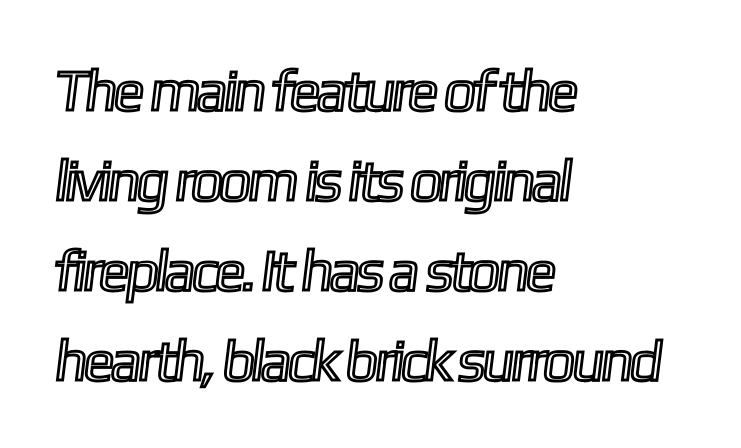
The image shows 58 px condensed type; set left-aligned, normal line spacing (1.55x), normal letter spacing, not underlined; a medium x-height.
